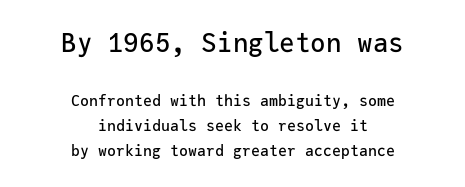
The image shows 26 px text type, upright; set centered, normal line spacing (1.66x), normal letter spacing, not underlined; the first (top) block is 1.73x larger.
